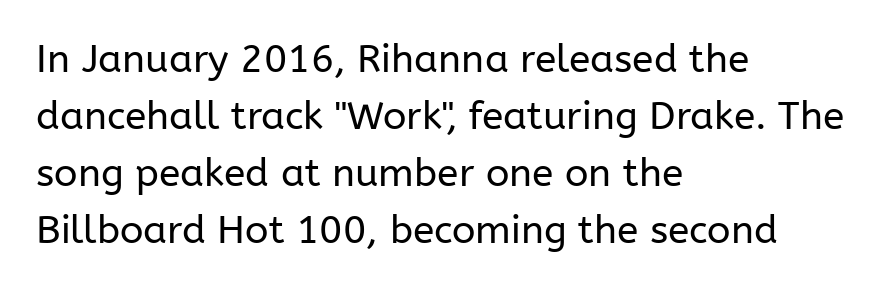
The image shows 39 px regular-weight sans-serif type, upright; set left-aligned, normal line spacing (1.46x), normal letter spacing, not underlined; low stroke contrast and a medium x-height.
